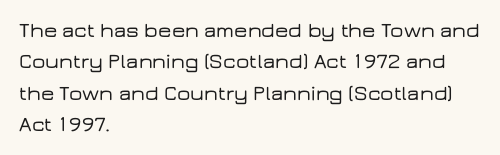
Q: Is the text italic (slanted)? A: No, it is upright.
Q: Is the text underlined? A: No.
Q: How is the paragraph aligned? A: Left-aligned.
Q: Is the spacing between letters normal or unusually wide? A: Normal.
Q: Is the spacing between lines tight, normal or loose? A: Normal.
